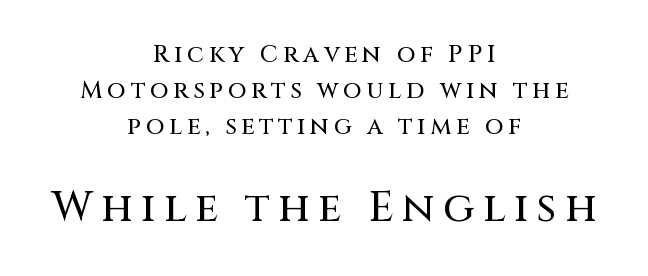
Substantial extra tracking has been applied to these lines. Grotesque or geometric, the face here clearly has no serifs. Successive baselines arrive at the customary interval. The setting favours the middle, as headings and verse often do.
